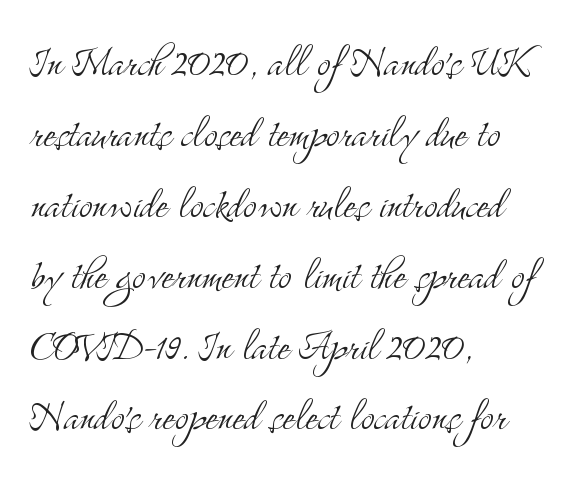
To sum up the face: it has serifs. No word sits above an underline. Is there much room between lines? A standard amount, neither cramped nor airy. Varying glyph widths throughout — classic text-font behaviour.
